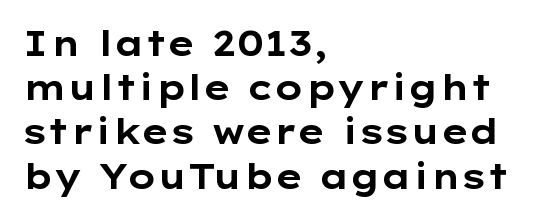
{"serif": "no", "italic": "no", "bold": "yes", "weight": "bold", "width": "wide", "stroke_contrast": "low", "x_height": "medium", "monospaced": "no", "underline": "no", "align": "left", "line_spacing": "normal", "line_spacing_ratio": 1.3, "letter_spacing": "normal", "letter_spacing_em": 0.0, "glyph_px": 34}
